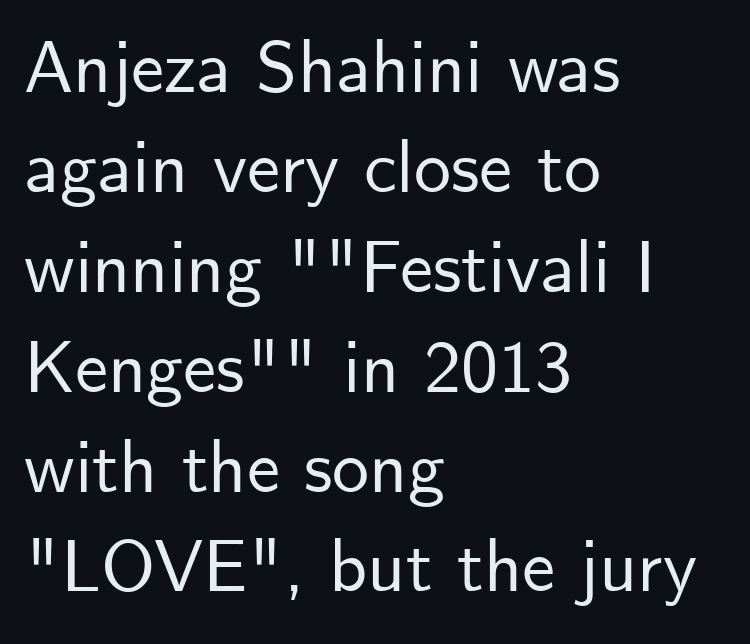
Tall strokes in this sample are plumb rather than angled. The type family on display is of the sans-serif kind. Line beginnings align vertically; line endings do not. Nothing unusual about the tracking: characters are spaced as the font intends.
